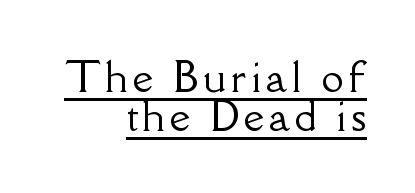
Q: Is the text italic (slanted)? A: No, it is upright.
Q: Is the typeface a serif or a sans-serif typeface? A: Serif.
Q: Is the text underlined? A: Yes.
Q: How is the paragraph aligned? A: Right-aligned.
Q: Is the spacing between lines tight, normal or loose? A: Tight.
Q: Width (condensed, normal, or wide)? A: Normal.
Q: Stroke contrast? A: Low.
Q: x-height? A: Small.
Q: Monospaced? A: No.
